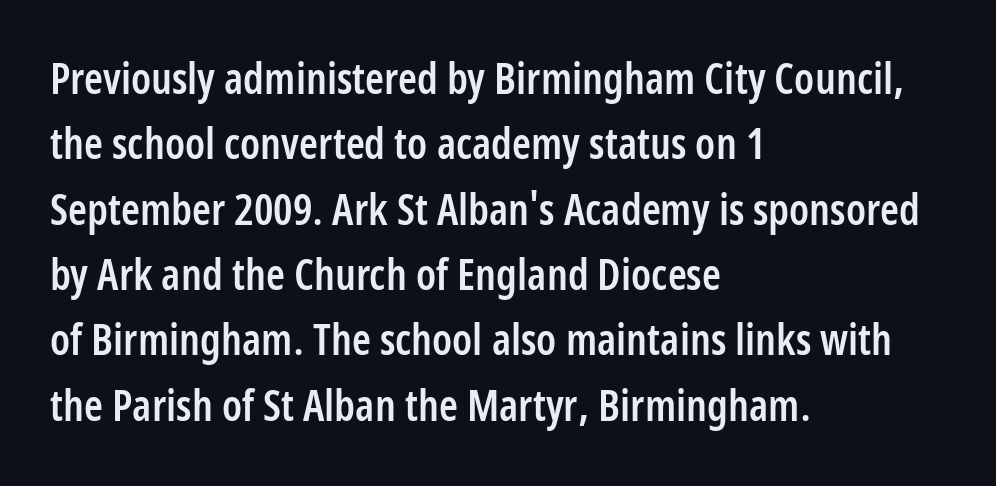
{"serif": "no", "italic": "no", "bold": "semi", "weight": "semibold", "width": "condensed", "stroke_contrast": "low", "x_height": "medium", "monospaced": "no", "underline": "no", "align": "left", "line_spacing": "normal", "line_spacing_ratio": 1.52, "letter_spacing": "normal", "letter_spacing_em": 0.0, "glyph_px": 43}
